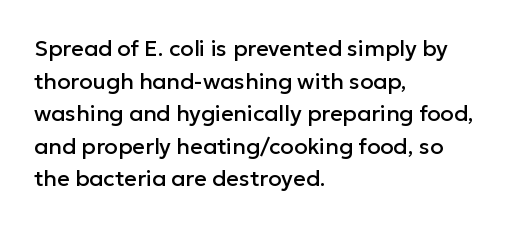
Q: Is the text italic (slanted)? A: No, it is upright.
Q: Is the text underlined? A: No.
Q: How is the paragraph aligned? A: Left-aligned.
Q: Is the spacing between letters normal or unusually wide? A: Normal.
Q: Is the spacing between lines tight, normal or loose? A: Normal.
